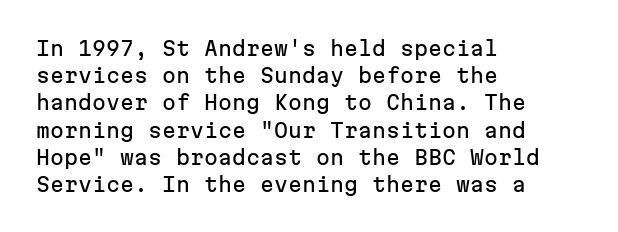
Q: Is the text italic (slanted)? A: No, it is upright.
Q: Is the text underlined? A: No.
Q: How is the paragraph aligned? A: Left-aligned.
Q: Is the spacing between letters normal or unusually wide? A: Normal.
Q: Is the spacing between lines tight, normal or loose? A: Normal.
